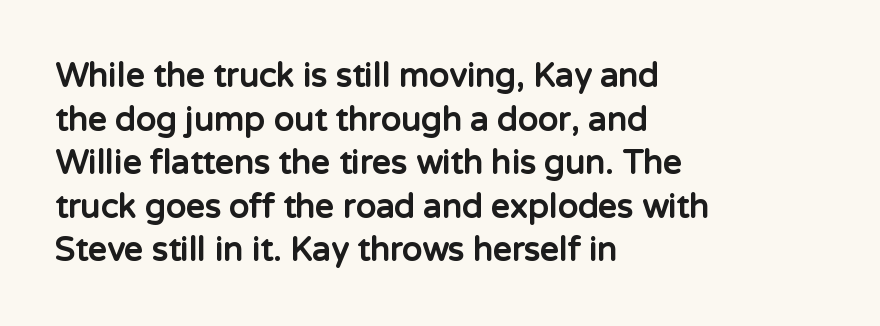
The image shows 33 px bold sans-serif type, upright; set left-aligned, normal line spacing (1.32x), normal letter spacing, not underlined; low stroke contrast and a medium x-height.
